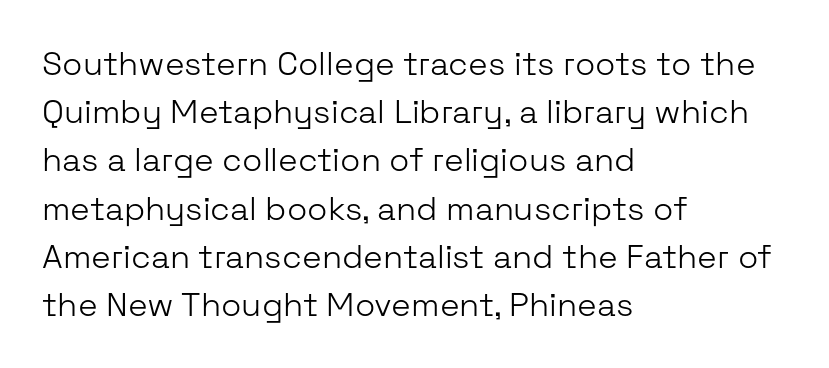
Letters have the restrained weight of plain body copy at most. Do the characters align in a grid? No, the font is proportional. Does the copy run flush right? No — it runs flush left. This sample uses plain, unmodified letter spacing. A typesetter would call this leading conventional body-copy spacing. Ordinary non-slanted type is in use.
